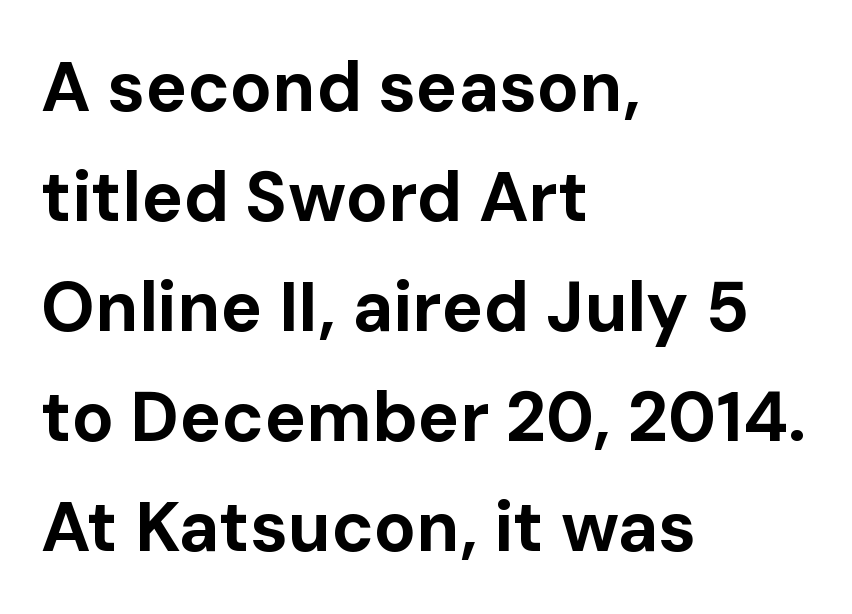
{"serif": "no", "italic": "no", "bold": "yes", "weight": "bold", "width": "normal", "stroke_contrast": "low", "x_height": "medium", "monospaced": "no", "underline": "no", "align": "left", "line_spacing": "normal", "line_spacing_ratio": 1.57, "letter_spacing": "normal", "letter_spacing_em": 0.0, "glyph_px": 70}
